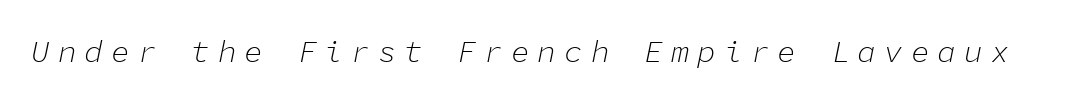
{"italic": "yes", "lean": "right", "slant_degrees": 11, "bold": "no", "weight": "light", "width": "normal", "stroke_contrast": "low", "x_height": "medium", "monospaced": "yes", "underline": "no", "letter_spacing": "wide", "letter_spacing_em": 0.26, "glyph_px": 31}
